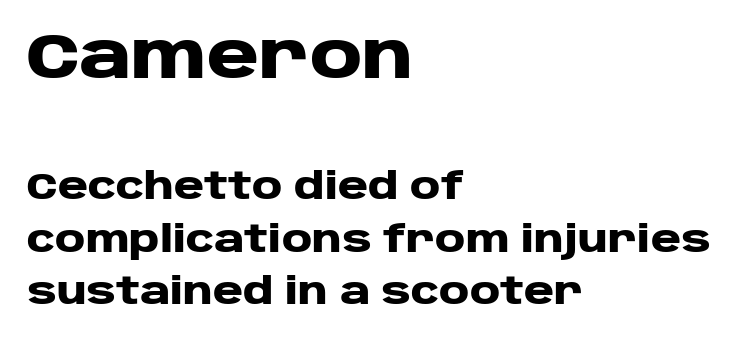
Q: Is the text bold? A: Yes.
Q: Is the text italic (slanted)? A: No, it is upright.
Q: Is the typeface a serif or a sans-serif typeface? A: Sans-serif.
Q: Is the text underlined? A: No.
Q: How is the paragraph aligned? A: Left-aligned.
Q: Is the spacing between letters normal or unusually wide? A: Normal.
Q: Is the spacing between lines tight, normal or loose? A: Normal.
Q: Which block of text is set in a larger size, the first (top) or the second (bottom)? A: The first (top) one.
Q: Width (condensed, normal, or wide)? A: Wide.
Q: Stroke contrast? A: Low.
Q: x-height? A: Large.
Q: Monospaced? A: No.
